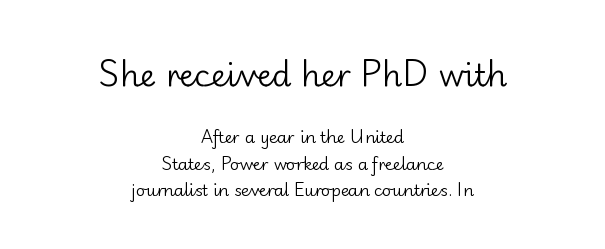
{"serif": "no", "italic": "no", "bold": "no", "weight": "regular", "width": "normal", "stroke_contrast": "low", "x_height": "small", "monospaced": "no", "underline": "no", "align": "center", "line_spacing": "normal", "line_spacing_ratio": 1.66, "letter_spacing": "normal", "letter_spacing_em": 0.0, "larger_block": "first", "size_ratio": 1.94, "glyph_px": 31}
